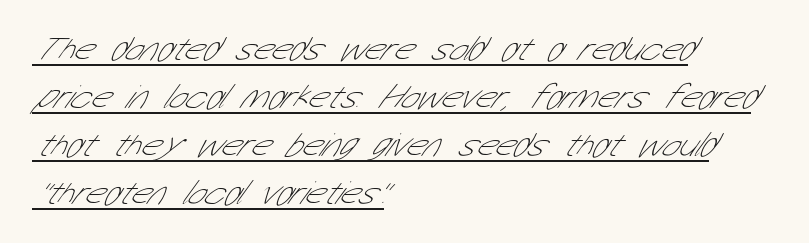
The image shows 34 px thin, condensed sans-serif type; set left-aligned, normal line spacing (1.41x), normal letter spacing, underlined; low stroke contrast and a medium x-height.
